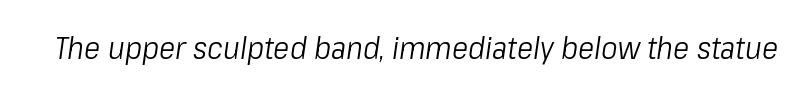
Q: Is the text bold? A: No.
Q: Is the text italic (slanted)? A: Yes, it leans right by about 8 degrees.
Q: Is the text underlined? A: No.
Q: Is the spacing between letters normal or unusually wide? A: Normal.
Q: Width (condensed, normal, or wide)? A: Condensed.
Q: Stroke contrast? A: Low.
Q: x-height? A: Medium.
Q: Monospaced? A: No.
